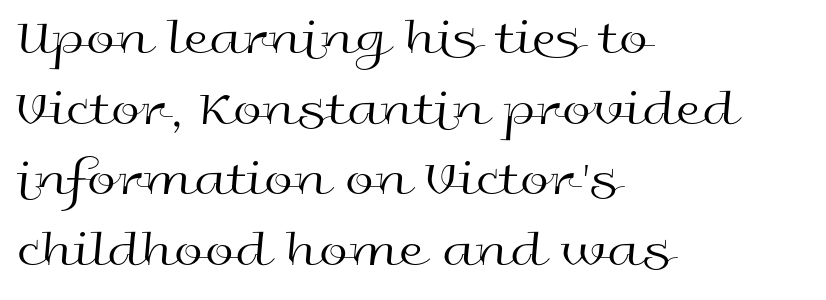
{"serif": "no", "italic": "no", "bold": "no", "weight": "regular", "width": "wide", "x_height": "medium", "monospaced": "no", "underline": "no", "align": "left", "line_spacing": "normal", "line_spacing_ratio": 1.36, "letter_spacing": "normal", "letter_spacing_em": 0.0, "glyph_px": 52}
